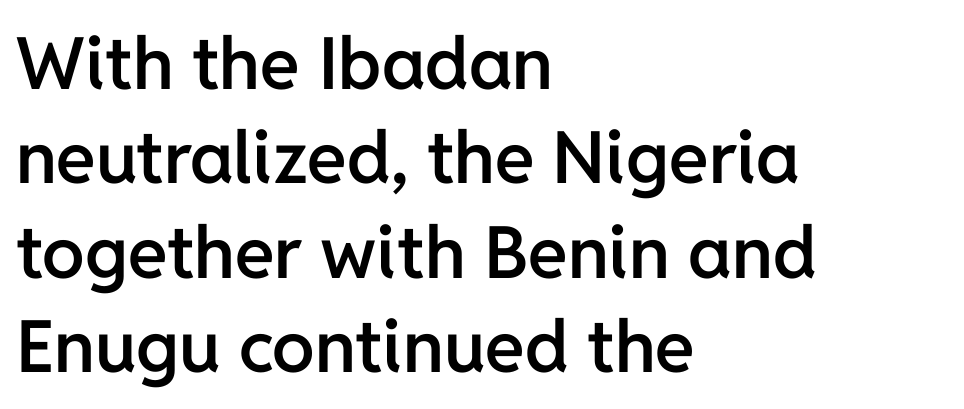
Q: Is the text bold? A: Semi-bold.
Q: Is the text italic (slanted)? A: No, it is upright.
Q: Is the typeface a serif or a sans-serif typeface? A: Sans-serif.
Q: Is the text underlined? A: No.
Q: How is the paragraph aligned? A: Left-aligned.
Q: Is the spacing between letters normal or unusually wide? A: Normal.
Q: Is the spacing between lines tight, normal or loose? A: Normal.
Q: Width (condensed, normal, or wide)? A: Normal.
Q: Stroke contrast? A: Low.
Q: x-height? A: Medium.
Q: Monospaced? A: No.
